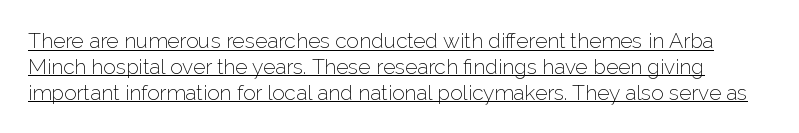
The image shows 21 px text type, upright; set line spacing 1.23x, normal letter spacing, underlined.
